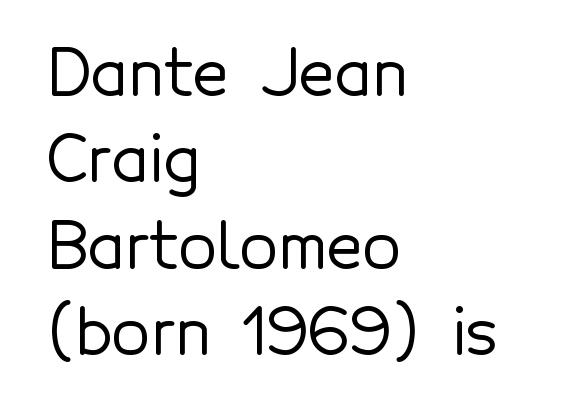
The image shows 63 px sans-serif type, upright; set left-aligned, normal line spacing (1.37x), normal letter spacing, not underlined; a medium x-height.
